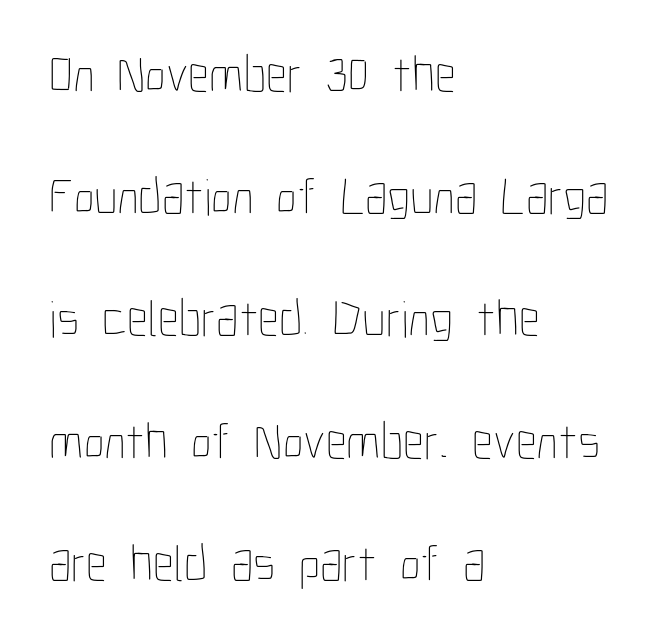
{"italic": "no", "bold": "no", "weight": "thin", "width": "condensed", "stroke_contrast": "low", "x_height": "medium", "monospaced": "no", "underline": "no", "align": "left", "line_spacing": "loose", "line_spacing_ratio": 2.35, "letter_spacing": "normal", "letter_spacing_em": 0.0, "glyph_px": 52}
